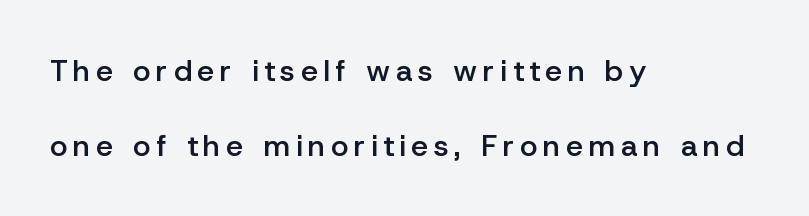
Lines of text with bare space underneath. Proportional: the letters do not fall into vertical columns. One glance says open: line gaps are wider than usual. Look at the stroke-to-counter ratio: somewhat heavy, a semibold. Every row of glyphs begins at an identical x-position on the left.
